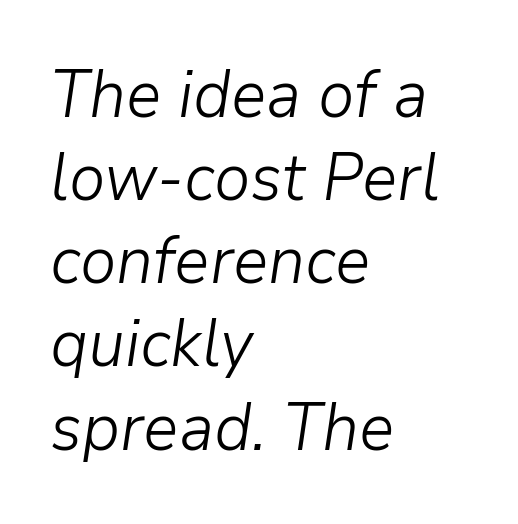
Q: Is the text bold? A: No.
Q: Is the text italic (slanted)? A: Yes, it leans right by about 9 degrees.
Q: Is the text underlined? A: No.
Q: How is the paragraph aligned? A: Left-aligned.
Q: Is the spacing between letters normal or unusually wide? A: Normal.
Q: Is the spacing between lines tight, normal or loose? A: Normal.
Q: Width (condensed, normal, or wide)? A: Normal.
Q: Stroke contrast? A: Low.
Q: x-height? A: Medium.
Q: Monospaced? A: No.
